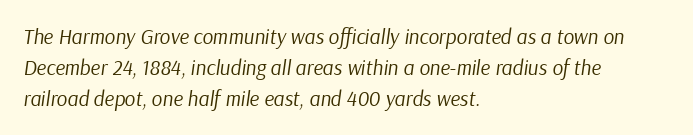
{"italic": "yes", "lean": "right", "slant_degrees": 9, "bold": "no", "underline": "no", "align": "left", "line_spacing": "normal", "line_spacing_ratio": 1.47, "letter_spacing": "normal", "letter_spacing_em": 0.0, "glyph_px": 21}
